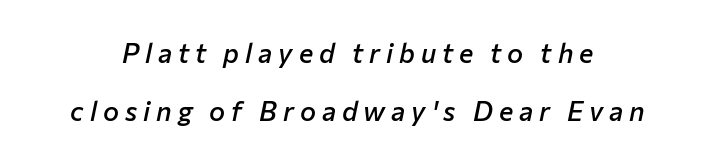
{"italic": "yes", "lean": "right", "slant_degrees": 12, "bold": "semi", "underline": "no", "line_spacing": "loose", "line_spacing_ratio": 2.14, "letter_spacing": "wide", "letter_spacing_em": 0.22, "glyph_px": 27}
